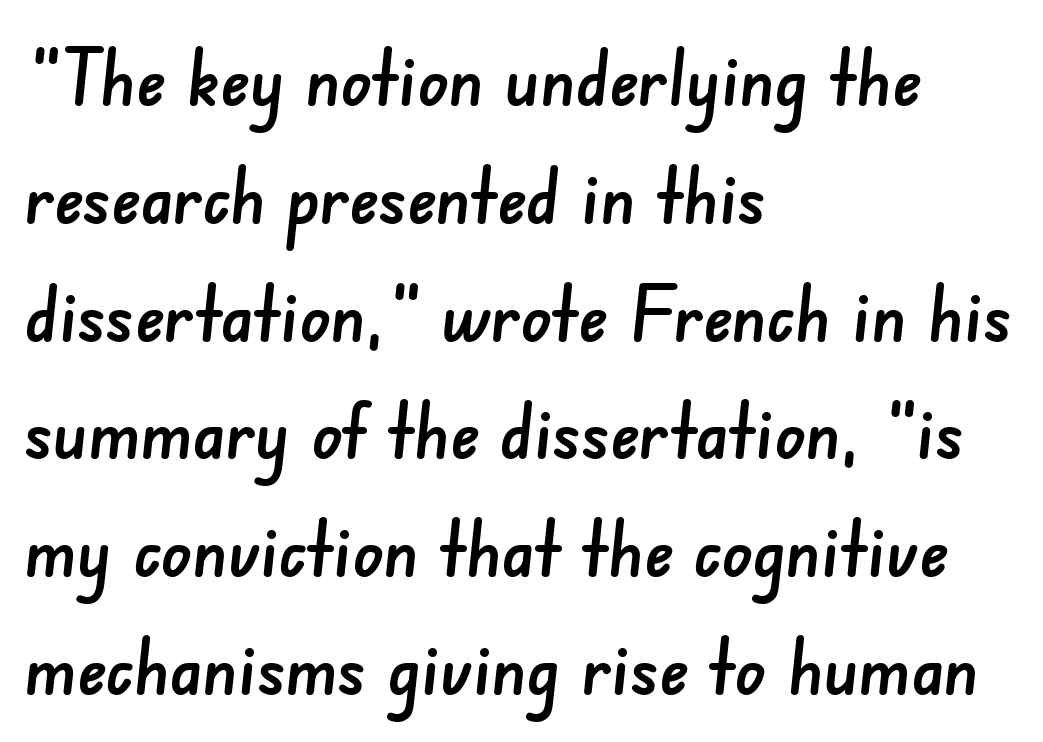
{"serif": "no", "width": "normal", "stroke_contrast": "low", "x_height": "small", "monospaced": "no", "underline": "no", "align": "left", "line_spacing": "normal", "line_spacing_ratio": 1.53, "letter_spacing": "normal", "letter_spacing_em": 0.0, "glyph_px": 77}
